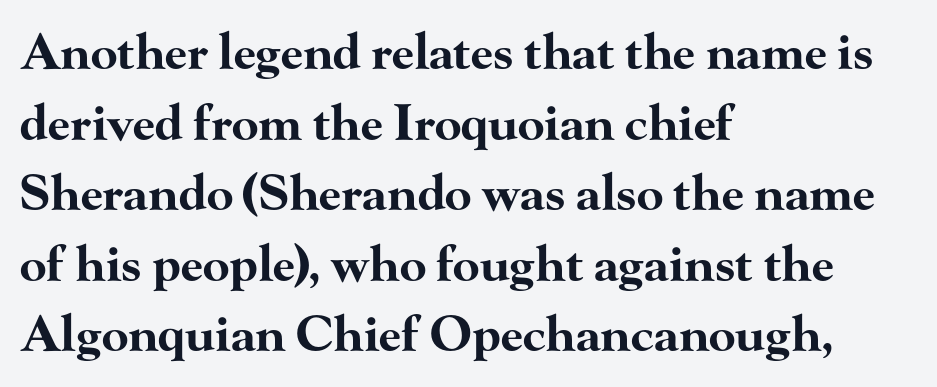
The image shows 49 px bold, wide serif type, upright; set left-aligned, normal line spacing (1.44x), normal letter spacing, not underlined; high stroke contrast and a small x-height.
